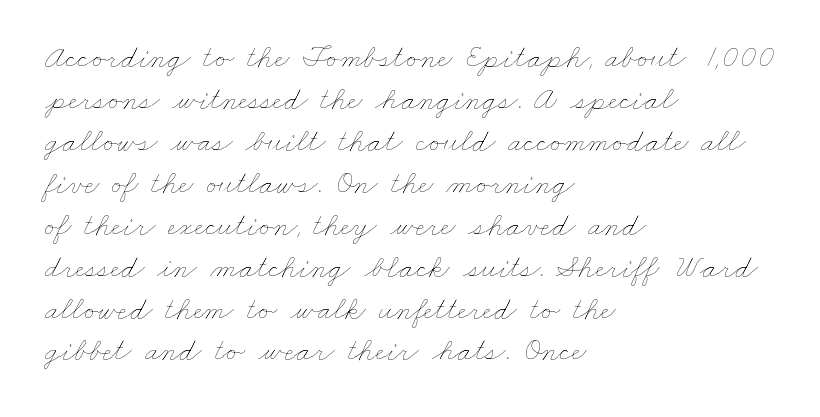
{"bold": "no", "weight": "thin", "width": "wide", "stroke_contrast": "low", "x_height": "small", "monospaced": "no", "underline": "no", "align": "left", "line_spacing": "normal", "line_spacing_ratio": 1.31, "letter_spacing": "normal", "letter_spacing_em": 0.0, "glyph_px": 32}
